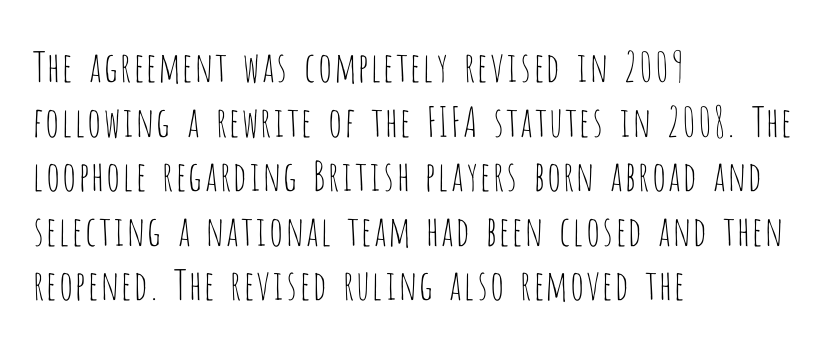
Standard letterfit; no display-style spreading of the glyphs. To sum up the face: it is a sans, with no serifs. One glance says typical: line gaps are just what's usual. Is this a fixed-width face? No — the glyphs have proportional, varying widths. The space beneath each line is pristine and unruled. These lines were composed using upright roman letters.
